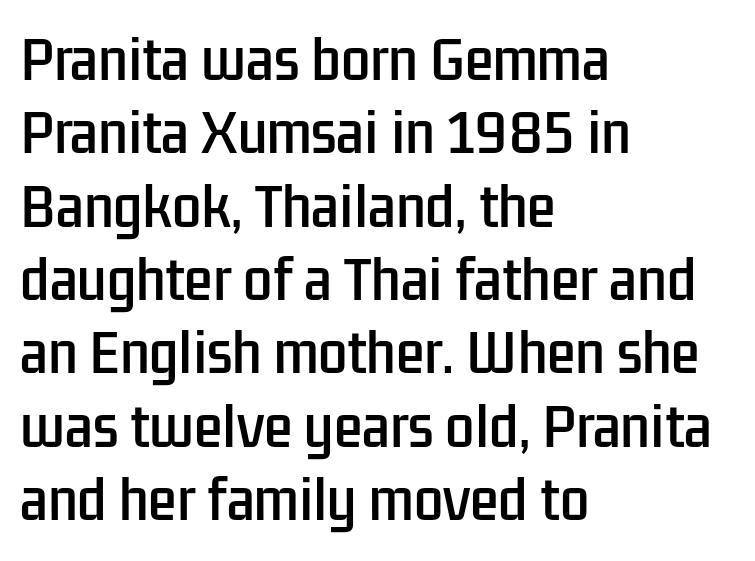
Q: Is the text italic (slanted)? A: No, it is upright.
Q: Is the typeface a serif or a sans-serif typeface? A: Sans-serif.
Q: Is the text underlined? A: No.
Q: How is the paragraph aligned? A: Left-aligned.
Q: Is the spacing between letters normal or unusually wide? A: Normal.
Q: Is the spacing between lines tight, normal or loose? A: Normal.
Q: Width (condensed, normal, or wide)? A: Condensed.
Q: Stroke contrast? A: Low.
Q: x-height? A: Medium.
Q: Monospaced? A: No.
